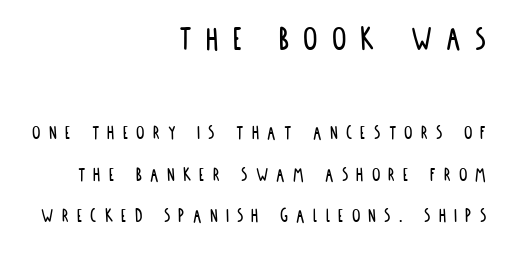
Q: Is the text italic (slanted)? A: No, it is upright.
Q: Is the typeface a serif or a sans-serif typeface? A: Sans-serif.
Q: Is the text underlined? A: No.
Q: How is the paragraph aligned? A: Right-aligned.
Q: Is the spacing between letters normal or unusually wide? A: Unusually wide.
Q: Is the spacing between lines tight, normal or loose? A: Loose.
Q: Which block of text is set in a larger size, the first (top) or the second (bottom)? A: The first (top) one.
Q: Width (condensed, normal, or wide)? A: Condensed.
Q: Stroke contrast? A: Low.
Q: x-height? A: Large.
Q: Monospaced? A: No.
